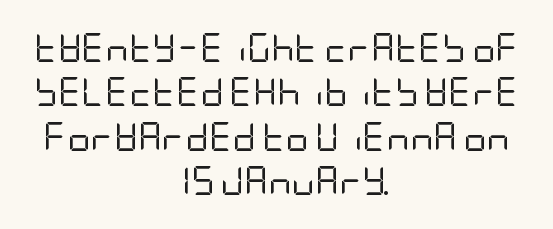
The image shows 29 px regular-weight, condensed sans-serif type, upright; set centered, normal line spacing (1.53x), normal letter spacing, not underlined; low stroke contrast and a large x-height.
